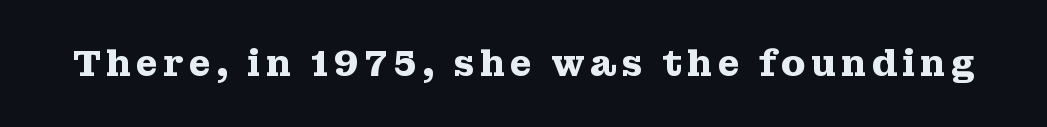
Q: Is the text bold? A: Yes.
Q: Is the text italic (slanted)? A: No, it is upright.
Q: Is the typeface a serif or a sans-serif typeface? A: Serif.
Q: Is the text underlined? A: No.
Q: Width (condensed, normal, or wide)? A: Wide.
Q: Stroke contrast? A: Medium.
Q: x-height? A: Medium.
Q: Monospaced? A: No.
